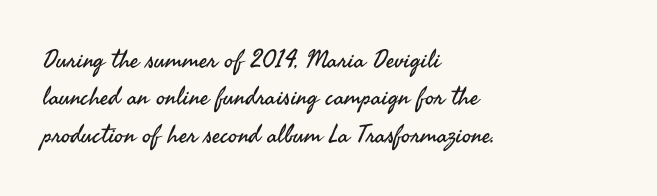
In CSS terms this would be text-align: left. Descenders are the only things crossing below the line. One glance says typical: line gaps are just what's usual.
